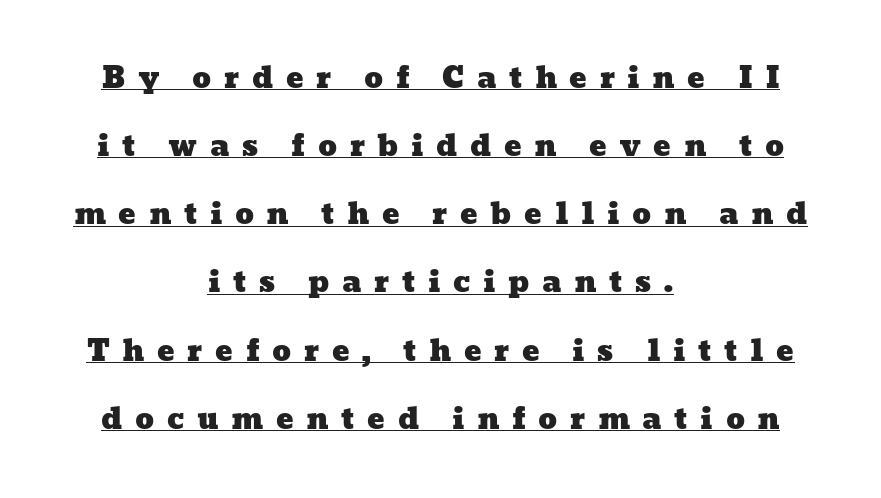
The image shows 29 px wide type; set centered, loose line spacing (2.35x), unusually wide letter spacing (+0.43 em), underlined; low stroke contrast and a medium x-height.
